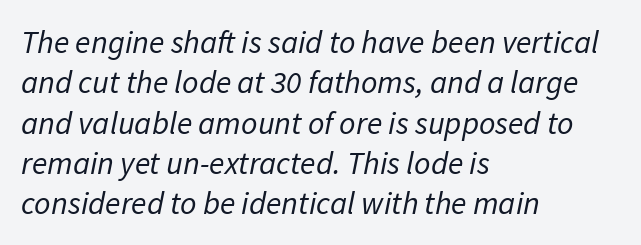
Q: Is the text bold? A: No.
Q: Is the typeface a serif or a sans-serif typeface? A: Sans-serif.
Q: Is the text underlined? A: No.
Q: How is the paragraph aligned? A: Left-aligned.
Q: Is the spacing between letters normal or unusually wide? A: Normal.
Q: Is the spacing between lines tight, normal or loose? A: Normal.
Q: Width (condensed, normal, or wide)? A: Normal.
Q: Stroke contrast? A: Low.
Q: x-height? A: Medium.
Q: Monospaced? A: No.
